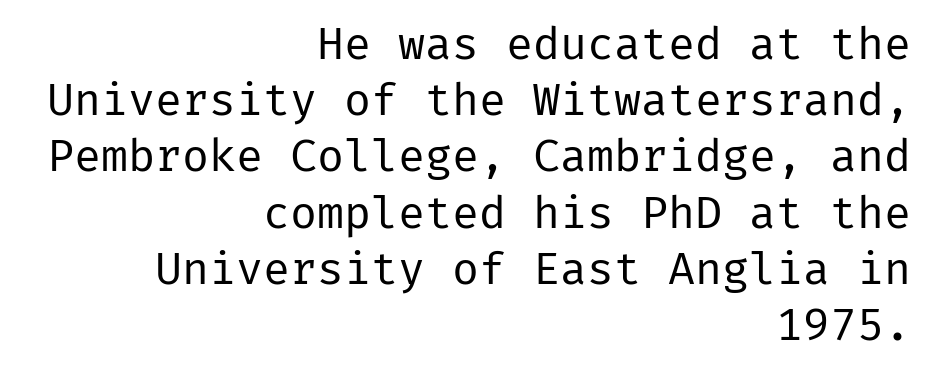
{"serif": "no", "italic": "no", "bold": "no", "weight": "regular", "width": "normal", "stroke_contrast": "low", "x_height": "medium", "underline": "no", "align": "right", "line_spacing": "normal", "line_spacing_ratio": 1.25, "letter_spacing": "normal", "letter_spacing_em": 0.0, "glyph_px": 45}
